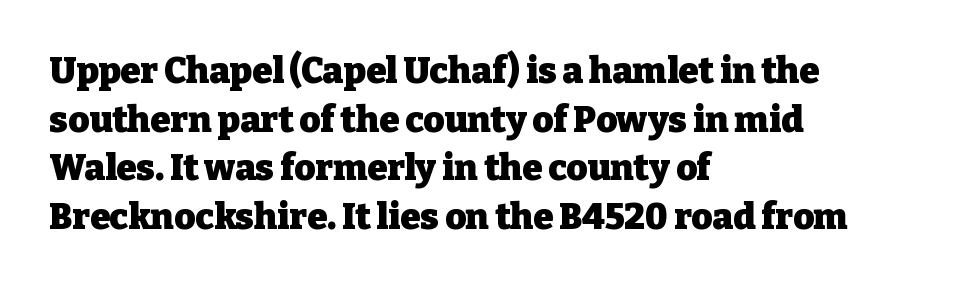
The image shows 36 px heavy serif type, upright; set left-aligned, normal line spacing (1.35x), normal letter spacing, not underlined; low stroke contrast and a medium x-height.
